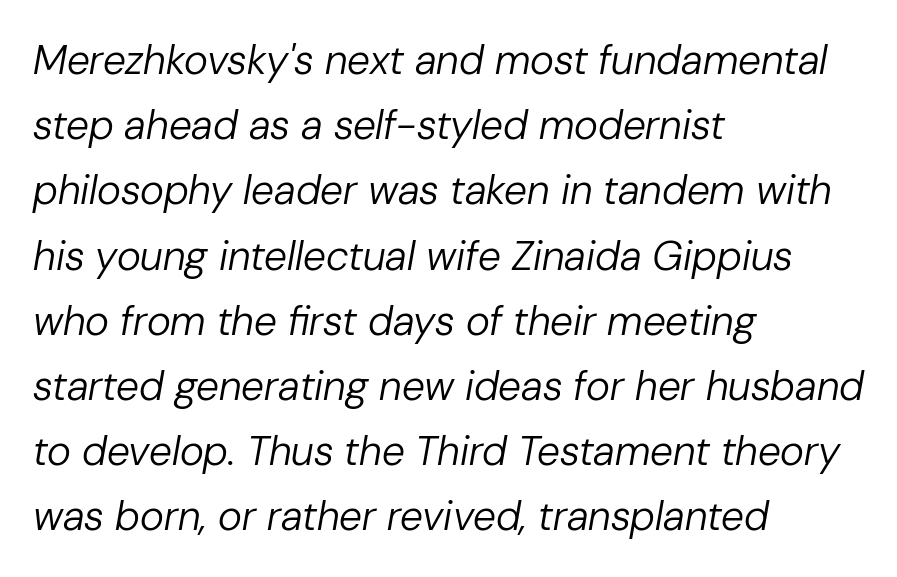
These lines were composed using italics. The designer left line spacing at the default. Is this a fixed-width face? No — the glyphs have proportional, varying widths. Weight: not bold — regular or lighter.
